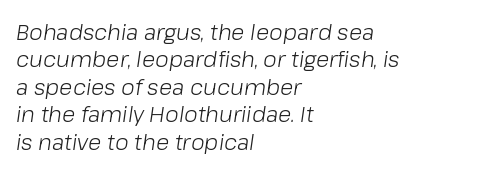
A bare baseline throughout the passage. Italic? Definitely — the glyphs are oblique. Horizontally, the lines are justified to the leading edge only. Weight: not bold — regular or lighter.
